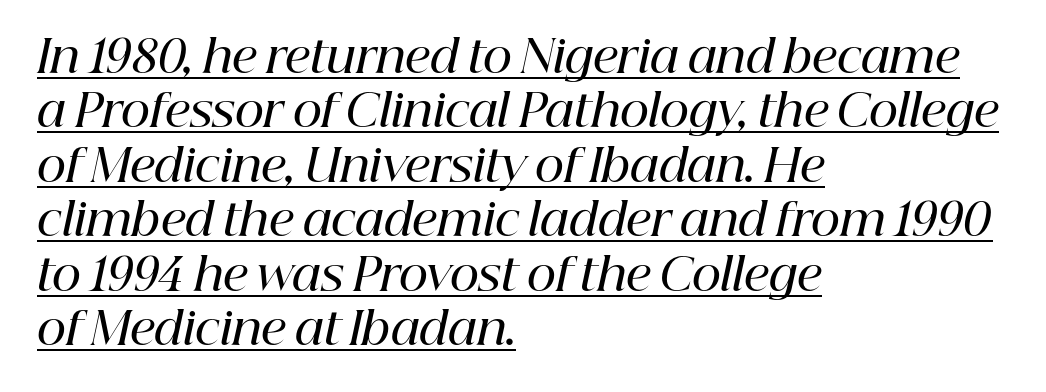
Rendered with sloped, italic letterforms. This sample has the flowing, uneven cadence of proportional lettering. This rendering features underlined lettering. Tracking here is standard; glyphs follow each other at the usual distance. The face used here is a semibold: visibly heavier than regular, lighter than bold.
